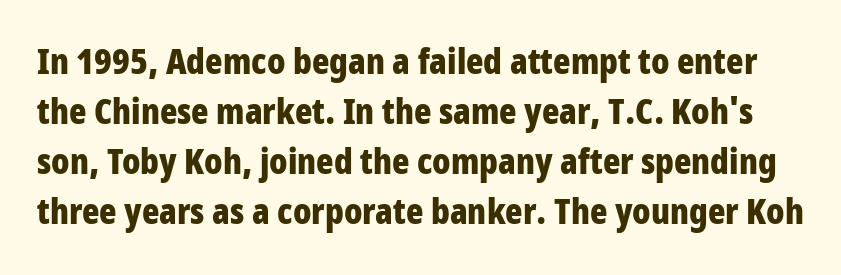
Regular leading. The letters advance in unequal steps, a hallmark of proportional type. Check where the strokes stop: nothing finishes them off — pure sans. Is the type bold? Yes — the strokes are clearly thick and heavy. Check under the words: just untouched page. The letters stand straight up with perfectly vertical stems.
